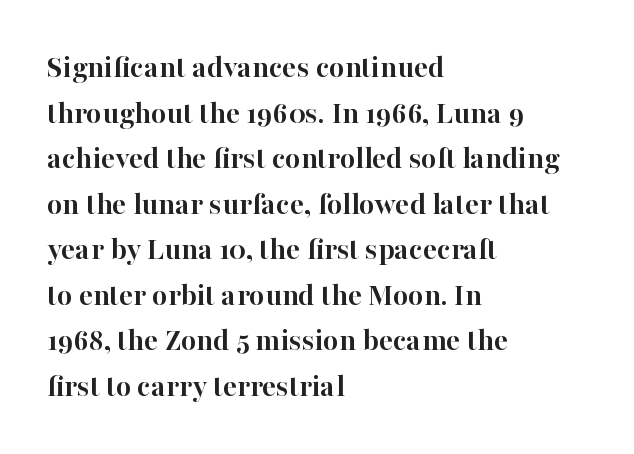
This is heavy type, rendered in bold. The passage is arranged the way most books set body copy — flush left. The face used here is rendered with its standard letterfit. The passage shown is typed in a proportional face where columns would drift. Underlining? Definitely not there.
